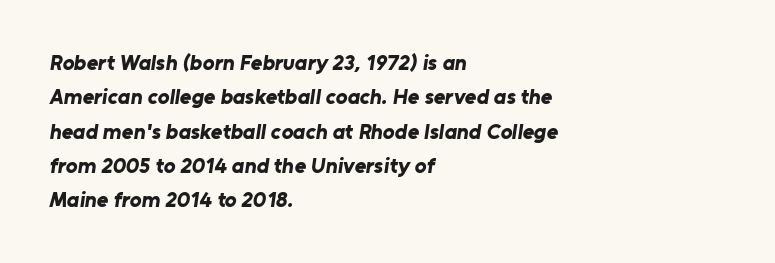
The space directly below the letters is spotless. Visually the block forms a straight wall on the left and a jagged coastline on the right. Inter-character spacing is left at the font's built-in metrics. Heavy, bold letterforms. Regular leading.
